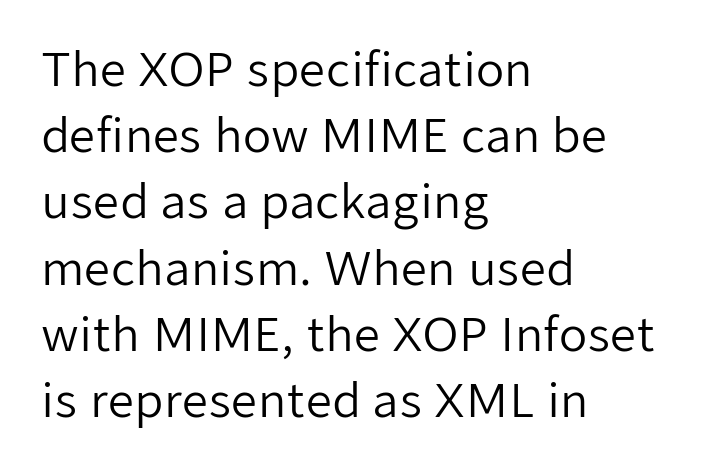
Here the designer chose a conventional face with non-uniform glyph widths. If you drew a ruler down the left edge, every line would touch it. Weight: not bold — regular or lighter. The passage shown stacks its lines at a standard gap.
